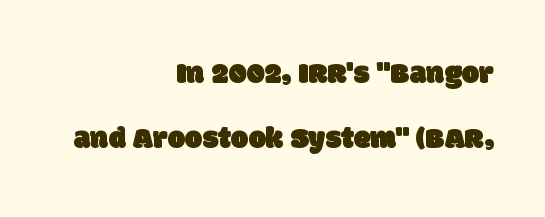
This sample has the flowing, uneven cadence of proportional lettering. Words appear dense and cohesive because spacing is normal. The block of text is sparse from top to bottom, with ample space between rows. In CSS terms this would be text-align: right. I'd call this a sans setting — the letters go barefoot.
